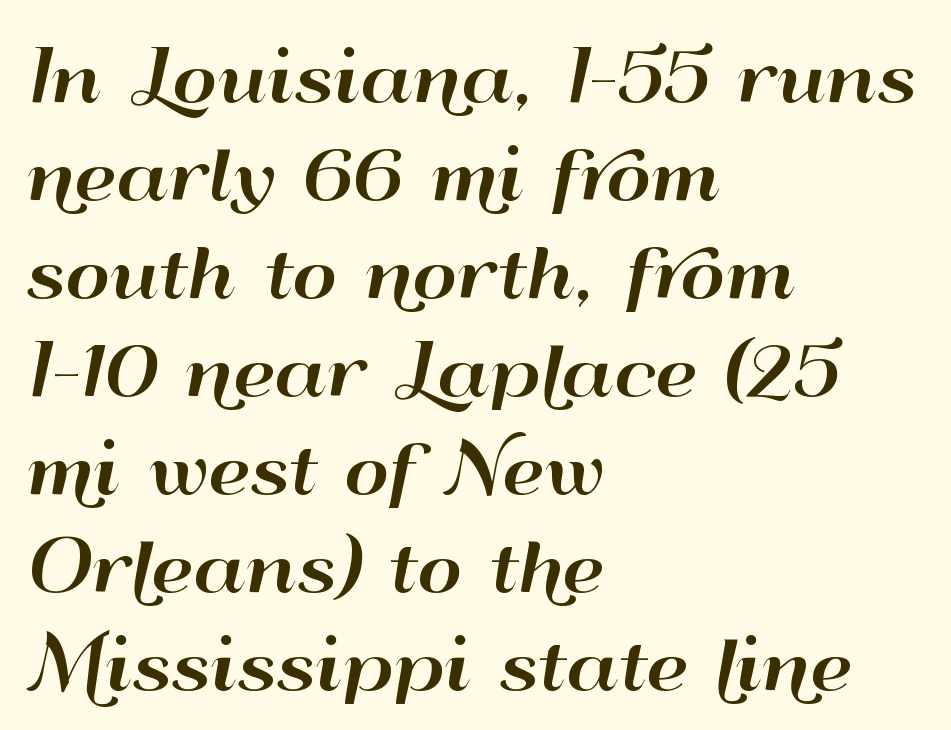
A typesetter would call this zero additional tracking. Do the characters align in a grid? No, the font is proportional. The ragged edge is on the right, which tells us the setting is flush left. The glyphs in this specimen are sans serif.
